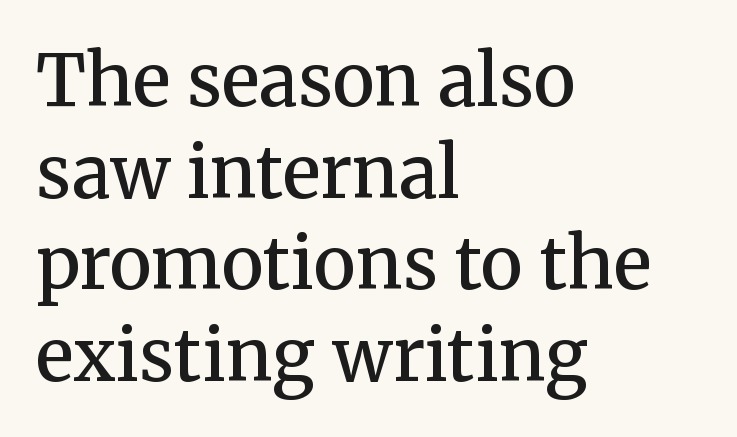
{"serif": "yes", "italic": "no", "bold": "semi", "weight": "semibold", "width": "normal", "stroke_contrast": "medium", "x_height": "medium", "monospaced": "no", "underline": "no", "align": "left", "line_spacing": "normal", "line_spacing_ratio": 1.29, "letter_spacing": "normal", "letter_spacing_em": 0.0, "glyph_px": 71}
